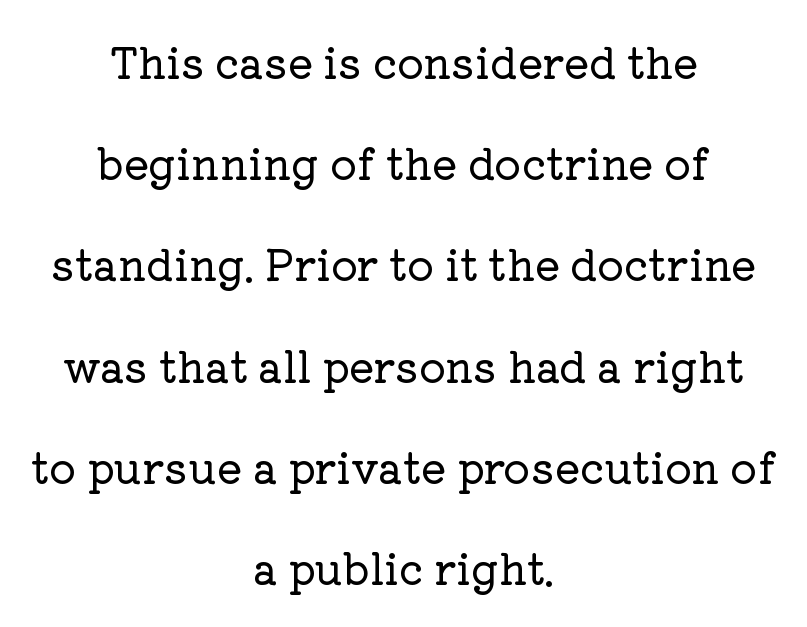
{"serif": "yes", "italic": "no", "width": "normal", "stroke_contrast": "low", "x_height": "medium", "monospaced": "no", "underline": "no", "align": "center", "line_spacing": "loose", "line_spacing_ratio": 2.41, "letter_spacing": "normal", "letter_spacing_em": 0.0, "glyph_px": 42}
